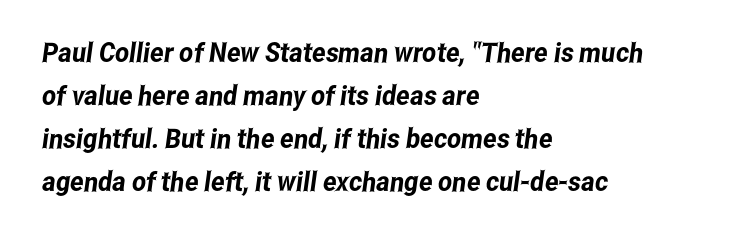
The image shows 27 px text type; set left-aligned, normal line spacing (1.59x), normal letter spacing, not underlined.
